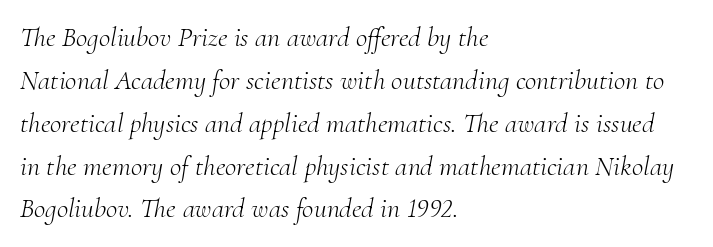
No extra tracking has been applied to these lines. Casual observation: everything's shoved over to the left. There's an unmistakable incline to the writing here. This sample uses a serif face.
